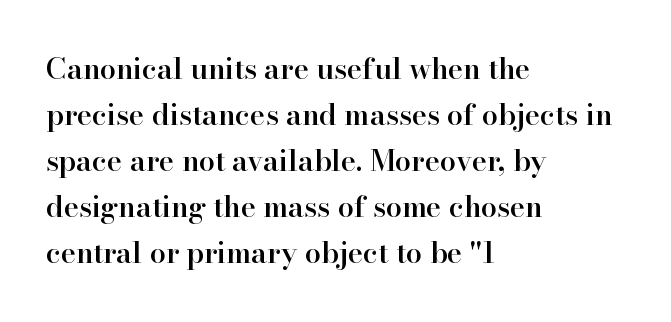
{"serif": "yes", "italic": "no", "bold": "semi", "weight": "semibold", "width": "normal", "stroke_contrast": "high", "x_height": "small", "monospaced": "no", "underline": "no", "align": "left", "line_spacing": "normal", "line_spacing_ratio": 1.59, "letter_spacing": "normal", "letter_spacing_em": 0.0, "glyph_px": 29}
